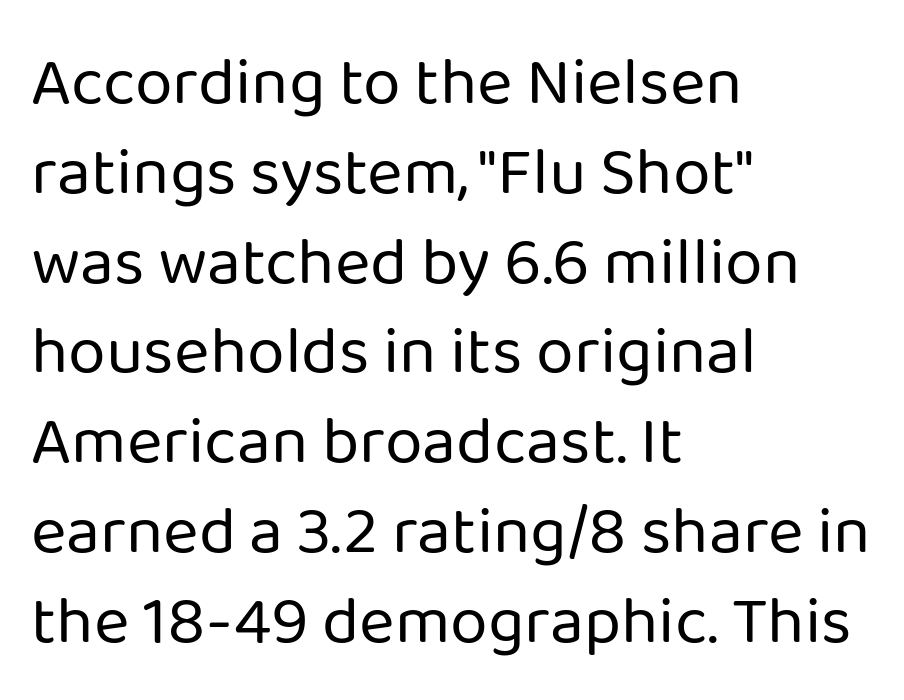
Q: Is the text bold? A: No.
Q: Is the text italic (slanted)? A: No, it is upright.
Q: Is the typeface a serif or a sans-serif typeface? A: Sans-serif.
Q: Is the text underlined? A: No.
Q: How is the paragraph aligned? A: Left-aligned.
Q: Is the spacing between letters normal or unusually wide? A: Normal.
Q: Is the spacing between lines tight, normal or loose? A: Normal.
Q: Width (condensed, normal, or wide)? A: Normal.
Q: Stroke contrast? A: Low.
Q: x-height? A: Medium.
Q: Monospaced? A: No.
